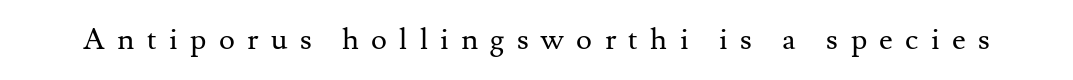
The image shows 30 px regular-weight serif type, upright; set unusually wide letter spacing (+0.41 em), not underlined; medium stroke contrast and a small x-height.
